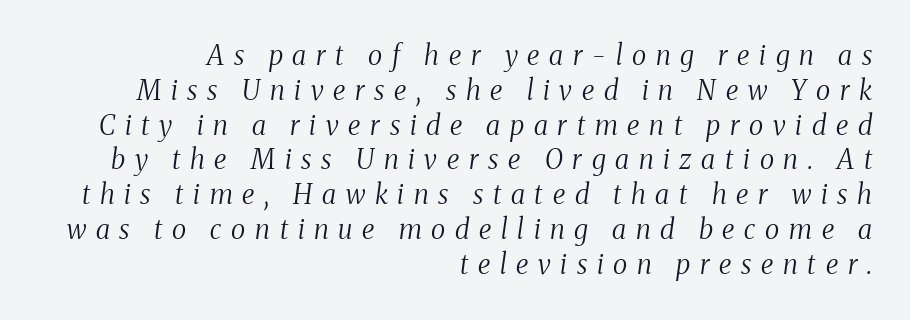
{"italic": "yes", "lean": "right", "slant_degrees": 8, "bold": "no", "underline": "no", "align": "right", "line_spacing": "normal", "line_spacing_ratio": 1.29, "letter_spacing": "wide", "letter_spacing_em": 0.36, "glyph_px": 27}
